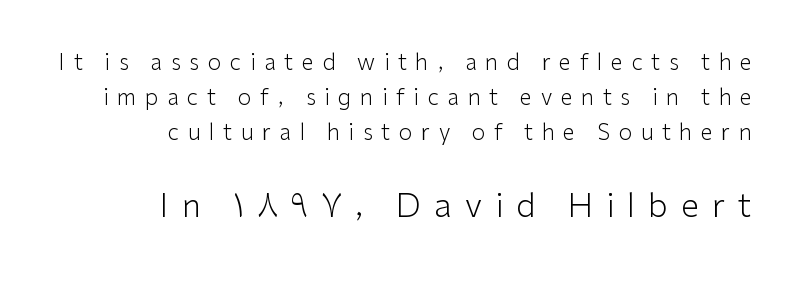
Notice how the passage keeps a crisp vertical edge on the right only. Words appear elongated and porous because spacing is wide. This block has exactly the height ordinary leading produces. Type style note: lacks serifs.
